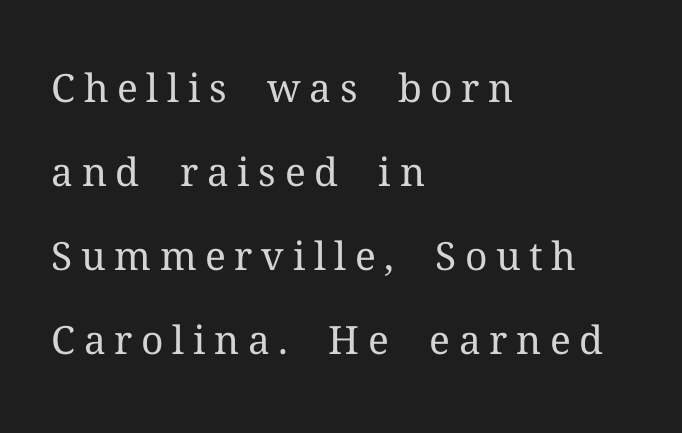
Q: Is the text bold? A: No.
Q: Is the text italic (slanted)? A: No, it is upright.
Q: Is the typeface a serif or a sans-serif typeface? A: Serif.
Q: Is the text underlined? A: No.
Q: How is the paragraph aligned? A: Left-aligned.
Q: Is the spacing between letters normal or unusually wide? A: Unusually wide.
Q: Is the spacing between lines tight, normal or loose? A: Loose.
Q: Width (condensed, normal, or wide)? A: Normal.
Q: Stroke contrast? A: Medium.
Q: x-height? A: Medium.
Q: Monospaced? A: No.
